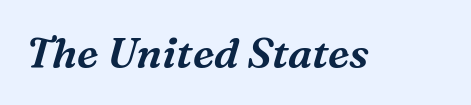
Q: Is the text italic (slanted)? A: Yes, it leans right by about 16 degrees.
Q: Is the typeface a serif or a sans-serif typeface? A: Serif.
Q: Is the text underlined? A: No.
Q: Is the spacing between letters normal or unusually wide? A: Normal.
Q: Width (condensed, normal, or wide)? A: Normal.
Q: Stroke contrast? A: Medium.
Q: x-height? A: Medium.
Q: Monospaced? A: No.
